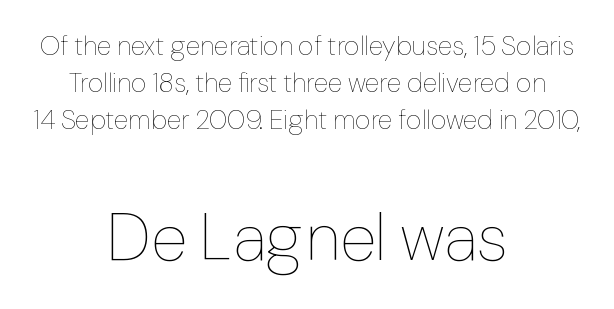
{"italic": "no", "bold": "no", "weight": "thin", "width": "normal", "stroke_contrast": "low", "x_height": "medium", "monospaced": "no", "underline": "no", "align": "center", "line_spacing": "normal", "line_spacing_ratio": 1.37, "letter_spacing": "normal", "letter_spacing_em": 0.0, "larger_block": "second", "size_ratio": 2.48, "glyph_px": 67}
